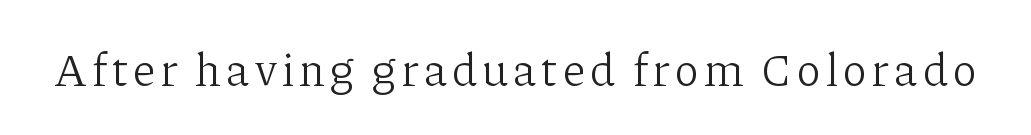
The image shows 46 px light serif type, upright; set not underlined; low stroke contrast and a medium x-height.
